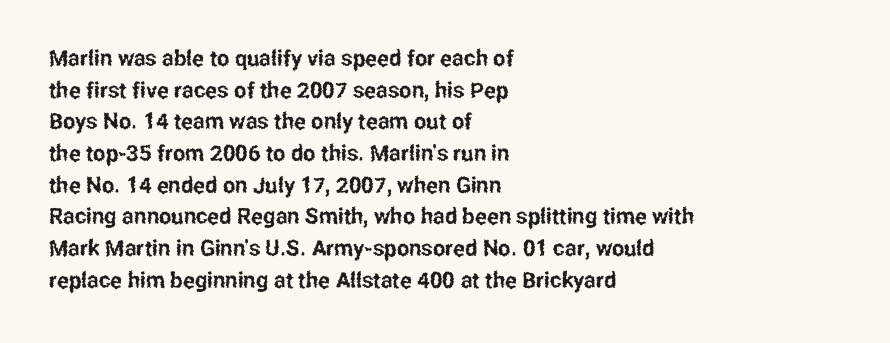
The image shows 22 px text type, upright; set left-aligned, normal line spacing (1.44x), normal letter spacing, not underlined.
